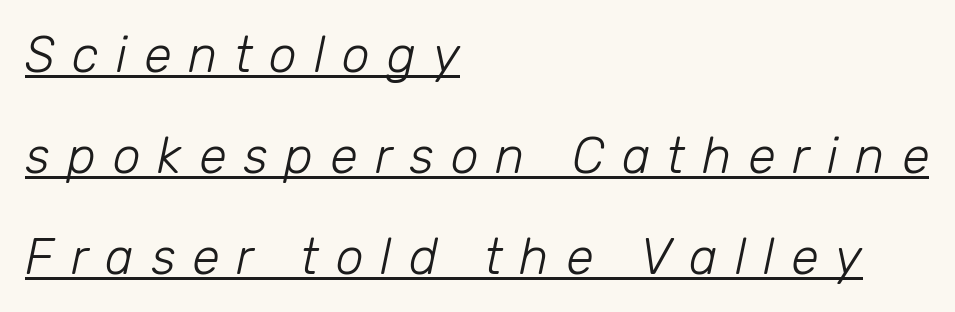
The image shows 50 px light type, italic (leaning right); set left-aligned, loose line spacing (2.02x), unusually wide letter spacing (+0.34 em), underlined; low stroke contrast and a medium x-height.
